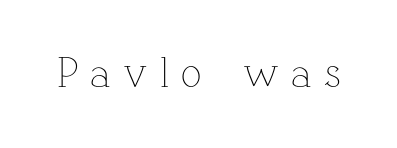
Q: Is the text bold? A: No.
Q: Is the text italic (slanted)? A: No, it is upright.
Q: Is the text underlined? A: No.
Q: Is the spacing between letters normal or unusually wide? A: Unusually wide.
Q: Width (condensed, normal, or wide)? A: Normal.
Q: Stroke contrast? A: Low.
Q: x-height? A: Medium.
Q: Monospaced? A: No.
